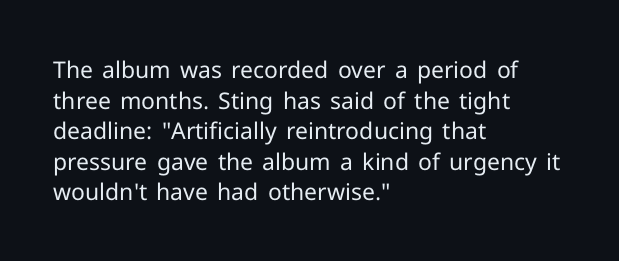
{"italic": "no", "bold": "no", "underline": "no", "align": "left", "line_spacing": "normal", "line_spacing_ratio": 1.33, "letter_spacing": "normal", "letter_spacing_em": 0.0, "glyph_px": 23}
